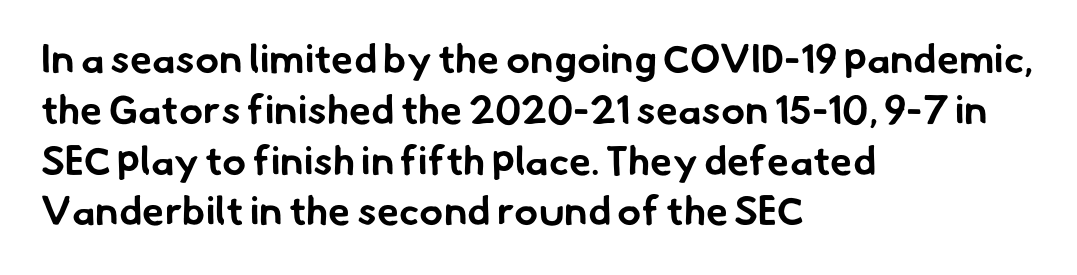
Q: Is the text bold? A: Yes.
Q: Is the typeface a serif or a sans-serif typeface? A: Sans-serif.
Q: Is the text underlined? A: No.
Q: How is the paragraph aligned? A: Left-aligned.
Q: Is the spacing between letters normal or unusually wide? A: Normal.
Q: Is the spacing between lines tight, normal or loose? A: Normal.
Q: Width (condensed, normal, or wide)? A: Normal.
Q: Stroke contrast? A: Low.
Q: x-height? A: Small.
Q: Monospaced? A: No.
